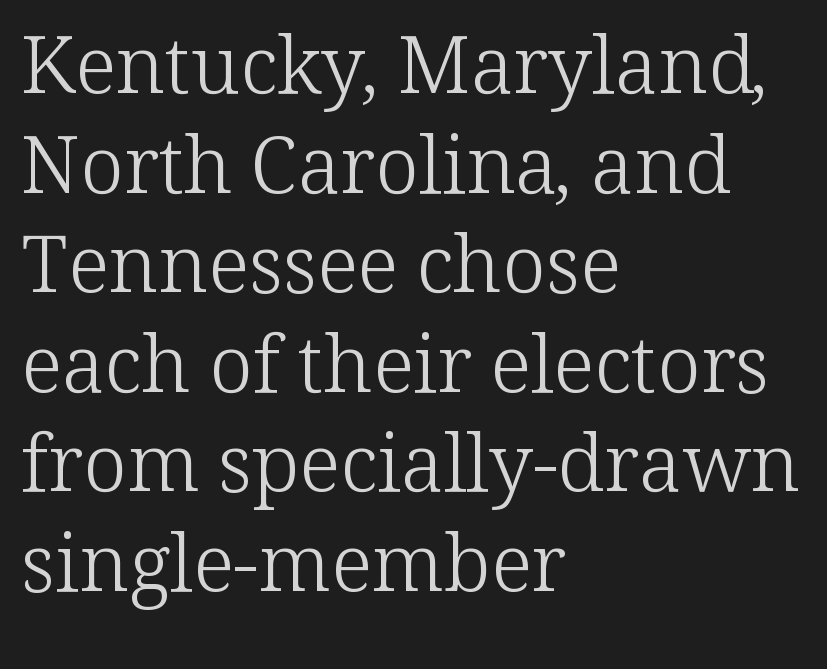
The image shows 79 px light serif type, upright; set left-aligned, normal line spacing (1.26x), normal letter spacing, not underlined; low stroke contrast and a medium x-height.
